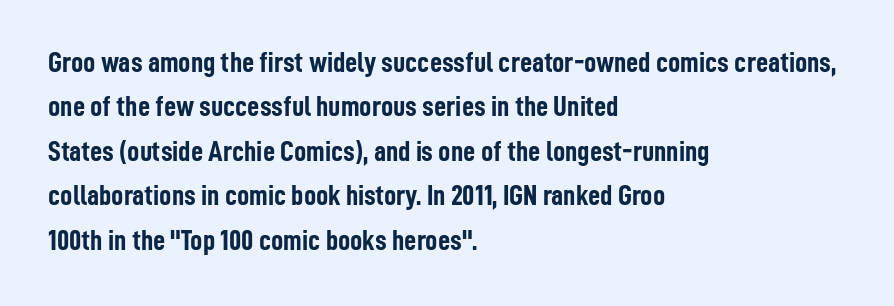
{"serif": "no", "italic": "no", "bold": "yes", "weight": "semibold", "width": "condensed", "stroke_contrast": "low", "x_height": "medium", "monospaced": "no", "underline": "no", "align": "left", "line_spacing": "normal", "line_spacing_ratio": 1.48, "letter_spacing": "normal", "letter_spacing_em": 0.0, "glyph_px": 30}
